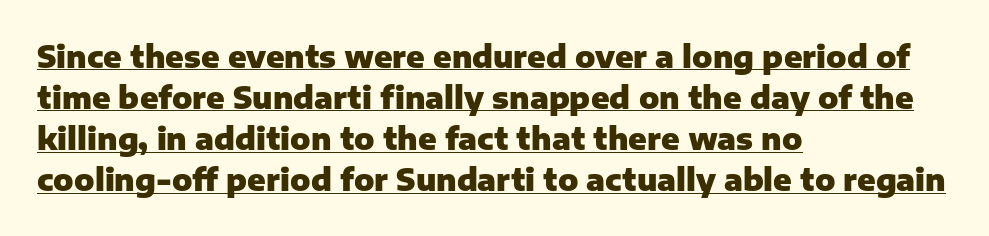
{"serif": "no", "italic": "no", "bold": "yes", "weight": "heavy", "width": "normal", "stroke_contrast": "low", "x_height": "medium", "monospaced": "no", "underline": "yes", "align": "left", "line_spacing": "normal", "line_spacing_ratio": 1.37, "letter_spacing": "normal", "letter_spacing_em": 0.0, "glyph_px": 30}
